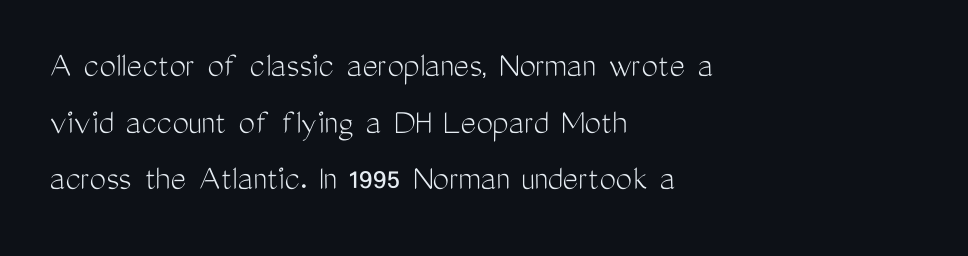
{"serif": "no", "italic": "no", "bold": "no", "weight": "light", "width": "condensed", "stroke_contrast": "medium", "x_height": "medium", "monospaced": "no", "underline": "no", "align": "left", "line_spacing": "normal", "line_spacing_ratio": 1.53, "letter_spacing": "normal", "letter_spacing_em": 0.0, "glyph_px": 37}
